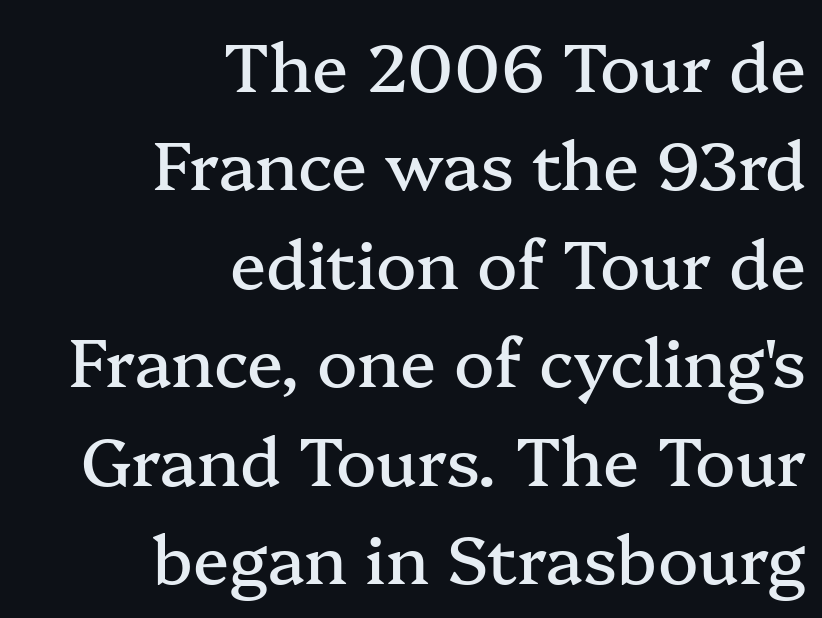
Q: Is the text italic (slanted)? A: No, it is upright.
Q: Is the typeface a serif or a sans-serif typeface? A: Serif.
Q: Is the text underlined? A: No.
Q: How is the paragraph aligned? A: Right-aligned.
Q: Is the spacing between letters normal or unusually wide? A: Normal.
Q: Is the spacing between lines tight, normal or loose? A: Normal.
Q: Width (condensed, normal, or wide)? A: Normal.
Q: Stroke contrast? A: Medium.
Q: x-height? A: Medium.
Q: Monospaced? A: No.
